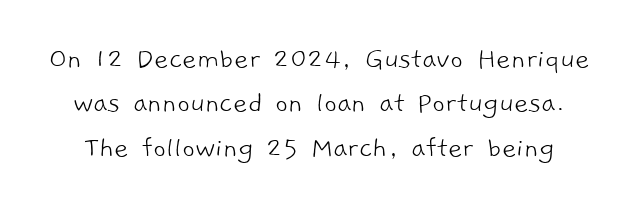
{"serif": "no", "bold": "no", "weight": "light", "width": "normal", "stroke_contrast": "low", "x_height": "medium", "monospaced": "no", "underline": "no", "line_spacing": "normal", "line_spacing_ratio": 1.43, "letter_spacing": "normal", "letter_spacing_em": 0.0, "glyph_px": 31}
